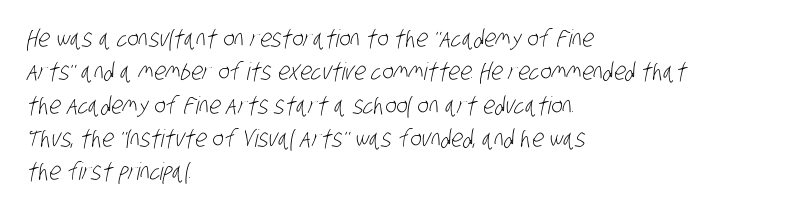
Q: Is the text bold? A: No.
Q: Is the text underlined? A: No.
Q: How is the paragraph aligned? A: Left-aligned.
Q: Is the spacing between letters normal or unusually wide? A: Normal.
Q: Is the spacing between lines tight, normal or loose? A: Normal.
